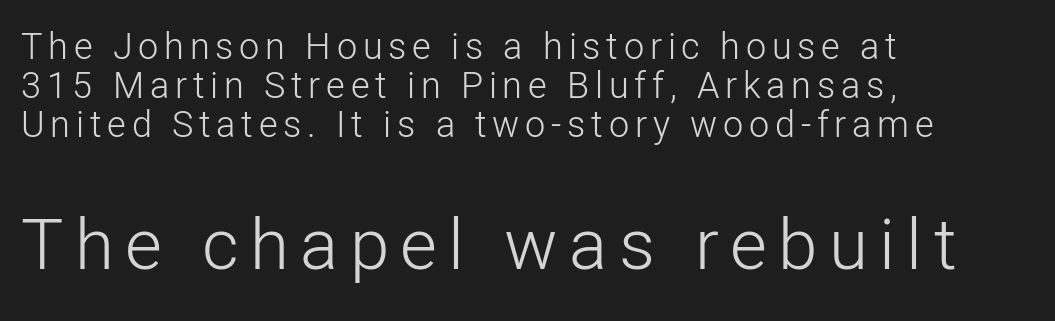
What's the leading like? Squeezed, with rows nearly overlapping. Think standard paragraph weight, or any step lighter than that. Visually the block forms a straight wall on the left and a jagged coastline on the right. The type sits square on the baseline with zero lean. Think of a printed novel: that variable character pitch is what you see here. Letterform terminals end flat and unadorned throughout the passage.
